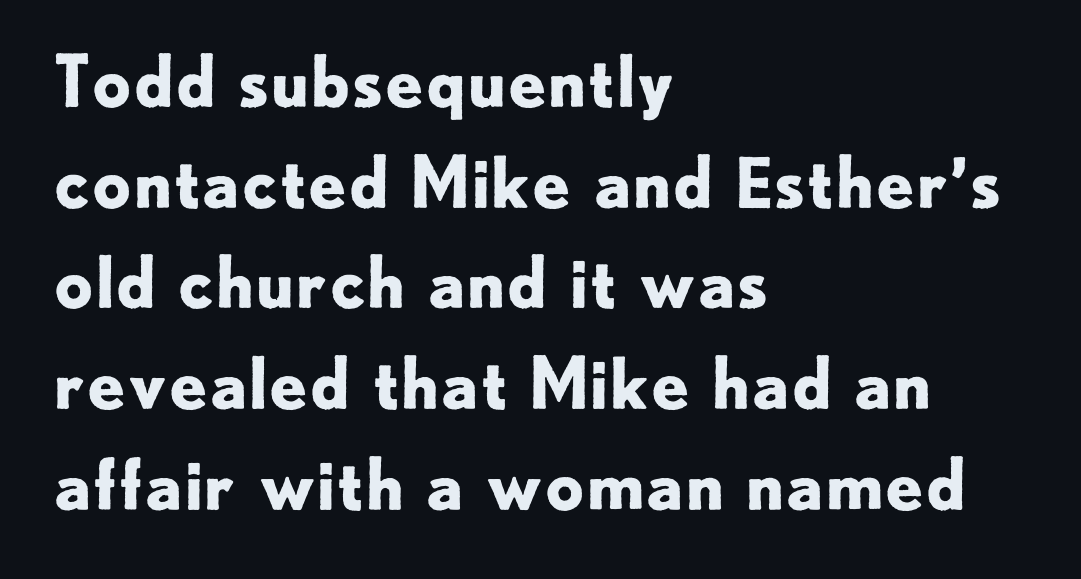
Q: Is the text bold? A: Yes.
Q: Is the text italic (slanted)? A: No, it is upright.
Q: Is the typeface a serif or a sans-serif typeface? A: Sans-serif.
Q: Is the text underlined? A: No.
Q: How is the paragraph aligned? A: Left-aligned.
Q: Is the spacing between letters normal or unusually wide? A: Normal.
Q: Is the spacing between lines tight, normal or loose? A: Normal.
Q: Width (condensed, normal, or wide)? A: Normal.
Q: Stroke contrast? A: Low.
Q: x-height? A: Small.
Q: Monospaced? A: No.
